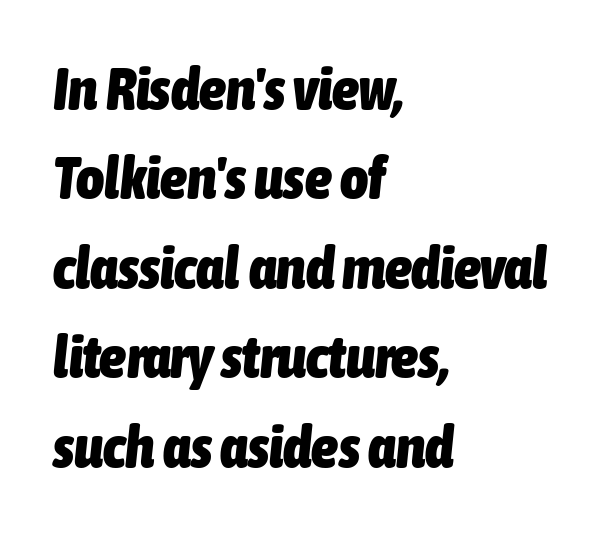
The lines in this sample share a left origin and differ only in where they stop. Proportional: the letters do not fall into vertical columns. The strip under each line holds only bare page. In terms of weight, the rendering is a true, heavy bold. Honestly, the letter spacing is just normal — you wouldn't notice it.
